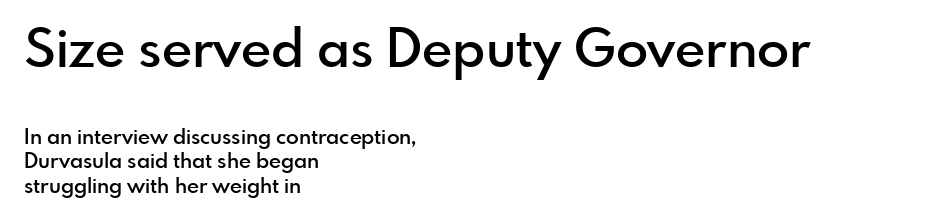
Observe the absence of serifs on each vertical stroke in this sample. The passage shown is not underscored anywhere. The emphasis by scale lands on block number one, above. Leading: reduced.
